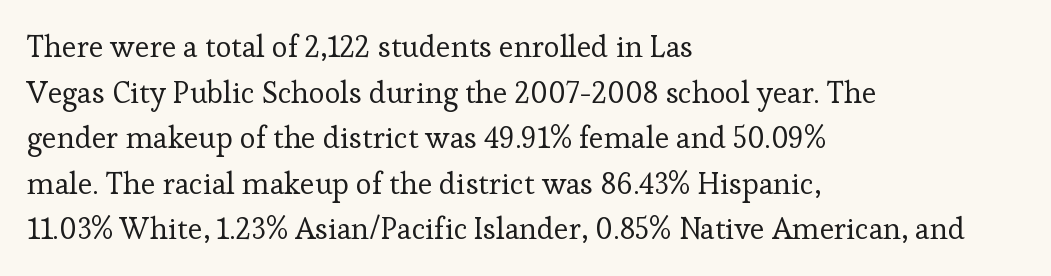
{"serif": "yes", "italic": "no", "bold": "no", "weight": "regular", "width": "normal", "stroke_contrast": "low", "x_height": "medium", "monospaced": "no", "underline": "no", "align": "left", "line_spacing": "normal", "line_spacing_ratio": 1.52, "letter_spacing": "normal", "letter_spacing_em": 0.0, "glyph_px": 30}
